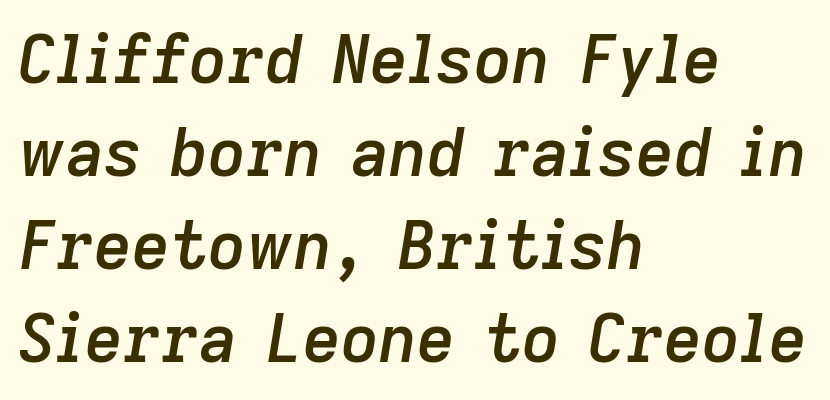
The image shows 66 px semibold type, italic (leaning right); set left-aligned, normal line spacing (1.41x), normal letter spacing, not underlined; low stroke contrast and a medium x-height.
